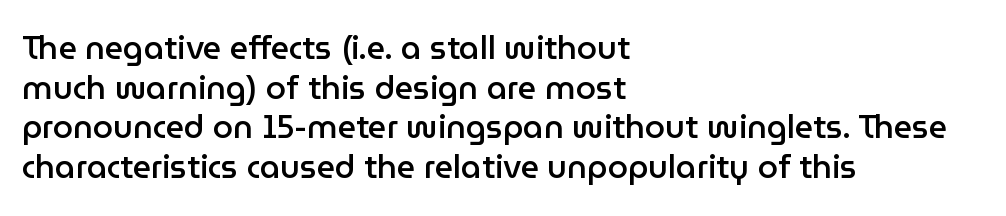
Q: Is the text bold? A: Semi-bold.
Q: Is the text italic (slanted)? A: No, it is upright.
Q: Is the typeface a serif or a sans-serif typeface? A: Sans-serif.
Q: Is the text underlined? A: No.
Q: How is the paragraph aligned? A: Left-aligned.
Q: Is the spacing between letters normal or unusually wide? A: Normal.
Q: Width (condensed, normal, or wide)? A: Normal.
Q: Stroke contrast? A: Low.
Q: x-height? A: Medium.
Q: Monospaced? A: No.
